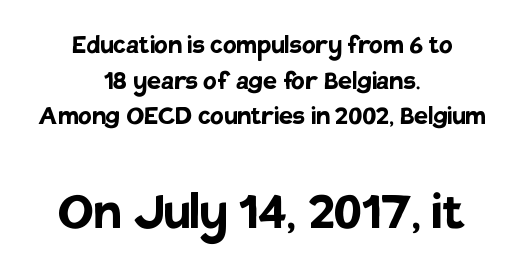
The image shows 62 px semibold sans-serif type, upright; set centered, tight line spacing (1.15x), normal letter spacing, not underlined; the second (bottom) block is 2.0x larger; low stroke contrast and a large x-height.
